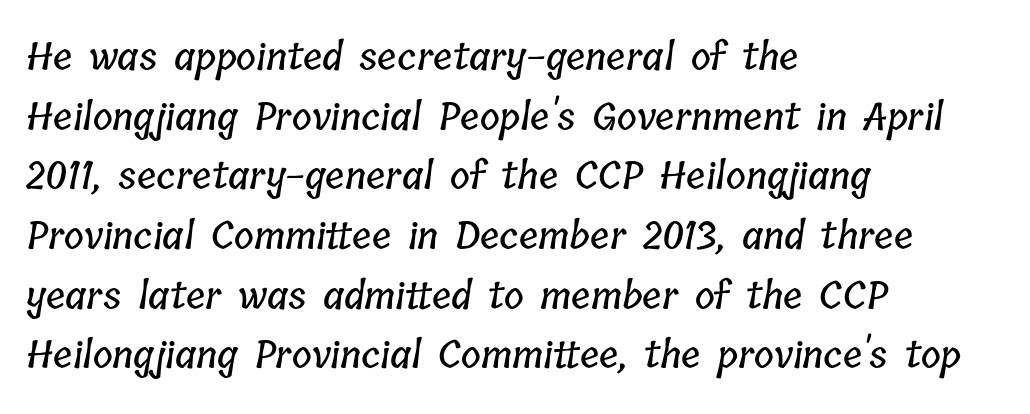
{"width": "condensed", "stroke_contrast": "low", "x_height": "medium", "monospaced": "no", "underline": "no", "align": "left", "line_spacing": "normal", "line_spacing_ratio": 1.57, "letter_spacing": "normal", "letter_spacing_em": 0.0, "glyph_px": 38}
